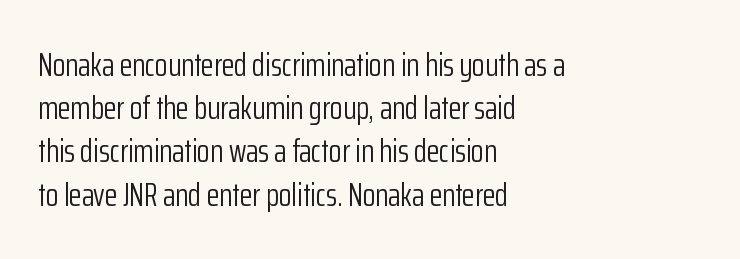
This rendering employs a face without finishing strokes, i.e., a sans-serif. The strip under each line holds only bare page. Where is the straight margin? On the left. Glyph-to-glyph distance matches everyday printed text. Here the designer chose a conventional face with non-uniform glyph widths.
